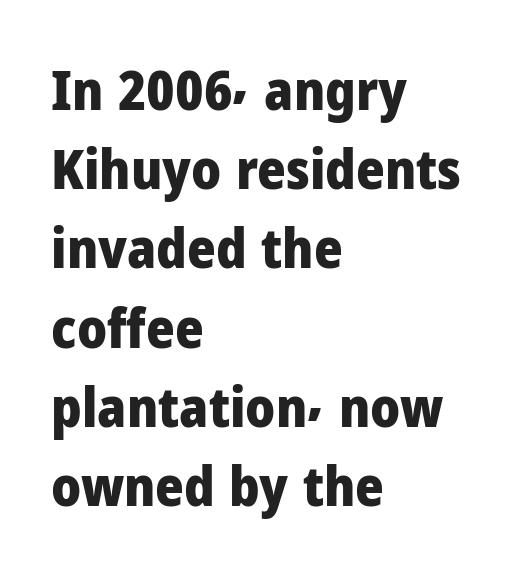
Q: Is the text bold? A: Yes.
Q: Is the text italic (slanted)? A: No, it is upright.
Q: Is the typeface a serif or a sans-serif typeface? A: Sans-serif.
Q: Is the text underlined? A: No.
Q: How is the paragraph aligned? A: Left-aligned.
Q: Is the spacing between letters normal or unusually wide? A: Normal.
Q: Is the spacing between lines tight, normal or loose? A: Normal.
Q: Width (condensed, normal, or wide)? A: Normal.
Q: Stroke contrast? A: Low.
Q: x-height? A: Medium.
Q: Monospaced? A: No.
